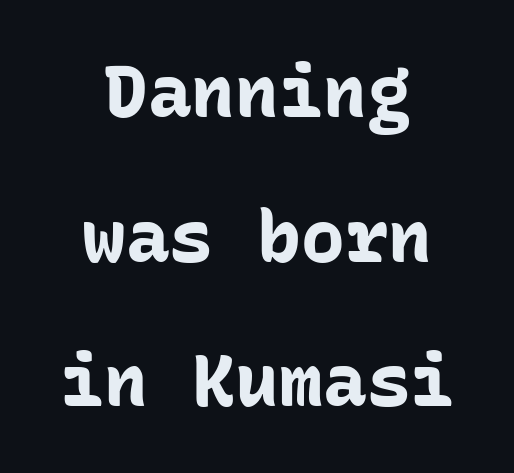
Does extra space separate the letters? No, they use regular spacing. The face used here is monospaced, like something from a code editor. The specimen omits any rule beneath the text block's lines. This sample trades compactness for vertical openness between lines. In terms of letterform style, serifs are entirely absent.
